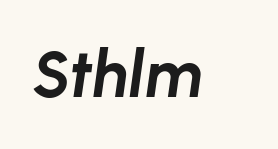
Q: Is the text bold? A: Yes.
Q: Is the text italic (slanted)? A: Yes, it leans right by about 8 degrees.
Q: Is the text underlined? A: No.
Q: Is the spacing between letters normal or unusually wide? A: Normal.
Q: Width (condensed, normal, or wide)? A: Normal.
Q: Stroke contrast? A: Low.
Q: x-height? A: Medium.
Q: Monospaced? A: No.
